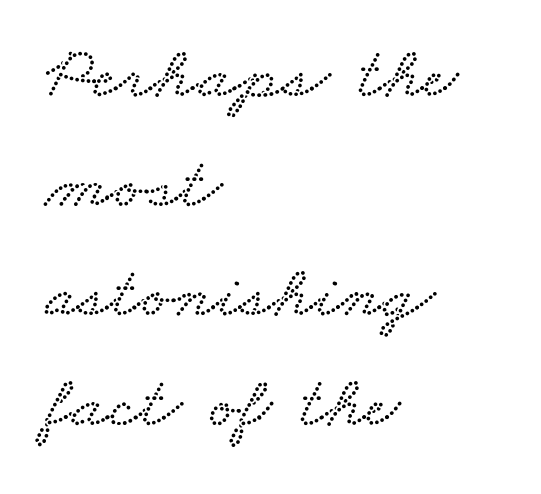
The image shows 74 px wide type; set left-aligned, normal line spacing (1.48x), normal letter spacing, not underlined; low stroke contrast and a small x-height.
